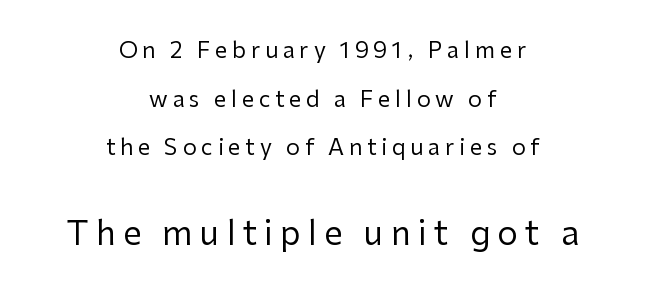
The image shows 33 px regular-weight sans-serif type, upright; set centered, loose line spacing (2.21x), unusually wide letter spacing (+0.22 em), not underlined; the second (bottom) block is 1.5x larger; low stroke contrast and a medium x-height.
